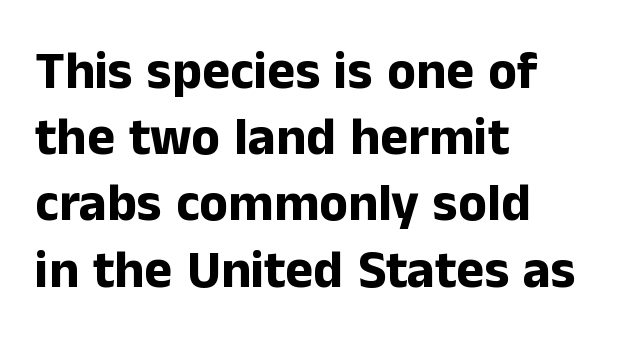
{"serif": "no", "italic": "no", "bold": "yes", "weight": "bold", "width": "normal", "stroke_contrast": "low", "x_height": "medium", "monospaced": "no", "underline": "no", "align": "left", "line_spacing": "normal", "line_spacing_ratio": 1.25, "letter_spacing": "normal", "letter_spacing_em": 0.0, "glyph_px": 53}
